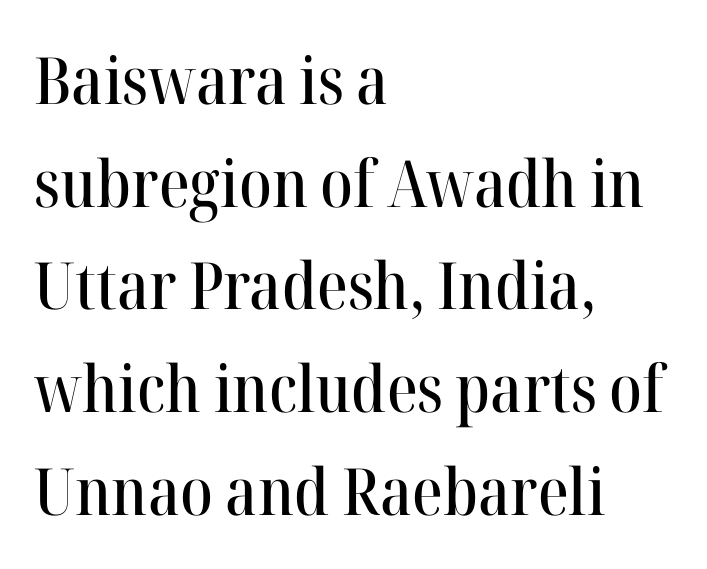
{"serif": "yes", "italic": "no", "width": "normal", "stroke_contrast": "high", "x_height": "medium", "monospaced": "no", "underline": "no", "align": "left", "line_spacing": "normal", "line_spacing_ratio": 1.58, "letter_spacing": "normal", "letter_spacing_em": 0.0, "glyph_px": 65}
